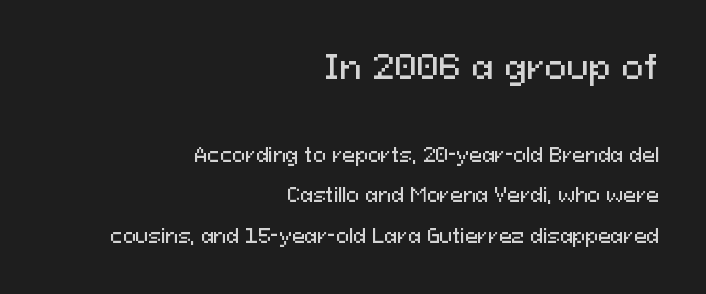
The image shows 33 px sans-serif type, upright; set right-aligned, loose line spacing (2.13x), normal letter spacing, not underlined; the first (top) block is 1.74x larger; medium stroke contrast and a medium x-height.
